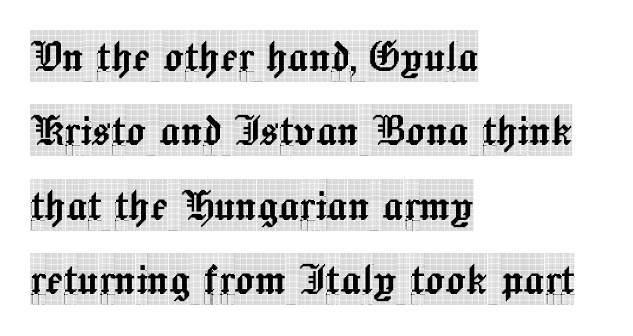
Q: Is the text italic (slanted)? A: No, it is upright.
Q: Is the typeface a serif or a sans-serif typeface? A: Serif.
Q: Is the text underlined? A: No.
Q: How is the paragraph aligned? A: Left-aligned.
Q: Is the spacing between letters normal or unusually wide? A: Normal.
Q: Is the spacing between lines tight, normal or loose? A: Normal.
Q: Width (condensed, normal, or wide)? A: Condensed.
Q: x-height? A: Large.
Q: Monospaced? A: No.
